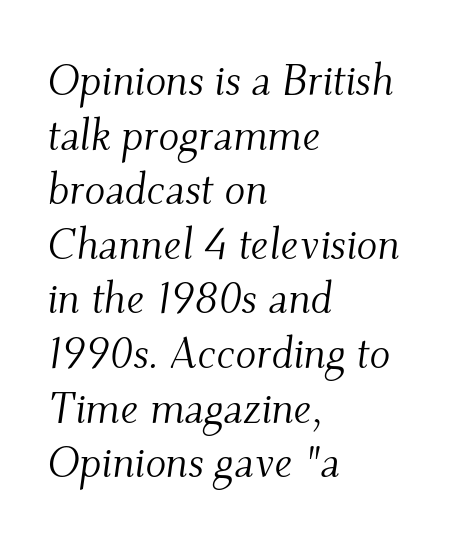
{"serif": "yes", "italic": "yes", "lean": "right", "slant_degrees": 9, "bold": "no", "weight": "light", "width": "normal", "stroke_contrast": "medium", "x_height": "small", "monospaced": "no", "underline": "no", "align": "left", "line_spacing": "normal", "line_spacing_ratio": 1.27, "letter_spacing": "normal", "letter_spacing_em": 0.0, "glyph_px": 43}
